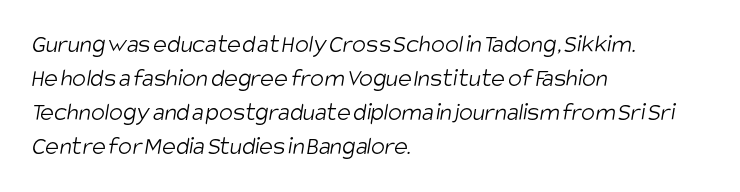
Q: Is the text bold? A: No.
Q: Is the text underlined? A: No.
Q: How is the paragraph aligned? A: Left-aligned.
Q: Is the spacing between letters normal or unusually wide? A: Normal.
Q: Is the spacing between lines tight, normal or loose? A: Normal.
